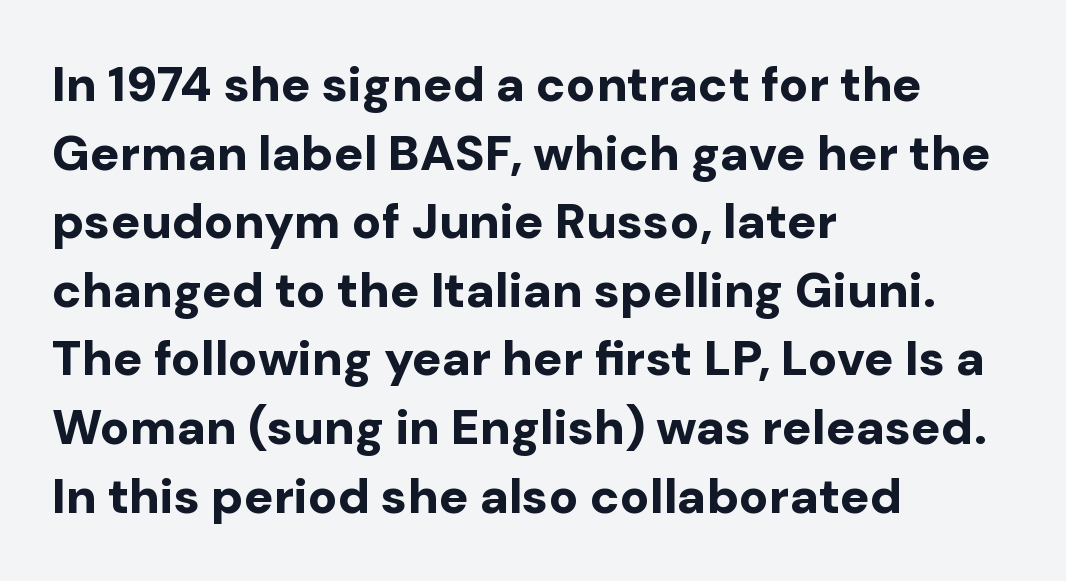
{"serif": "no", "italic": "no", "bold": "yes", "weight": "bold", "width": "normal", "stroke_contrast": "low", "x_height": "medium", "monospaced": "no", "underline": "no", "align": "left", "line_spacing": "normal", "line_spacing_ratio": 1.4, "letter_spacing": "normal", "letter_spacing_em": 0.0, "glyph_px": 49}
